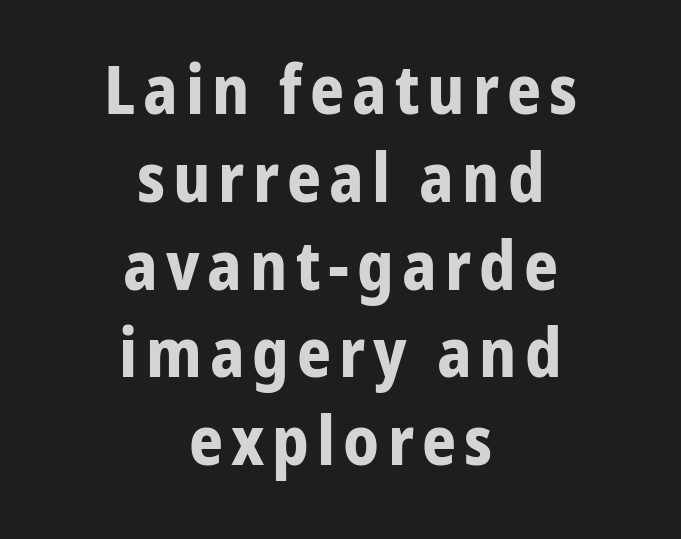
The image shows 67 px bold, condensed sans-serif type, upright; set centered, normal line spacing (1.31x), not underlined; low stroke contrast and a medium x-height.
